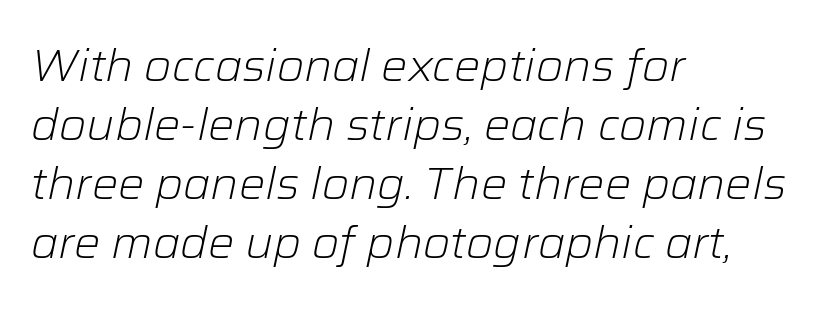
The image shows 44 px light type, italic (leaning right); set left-aligned, normal line spacing (1.34x), normal letter spacing, not underlined; low stroke contrast and a medium x-height.
